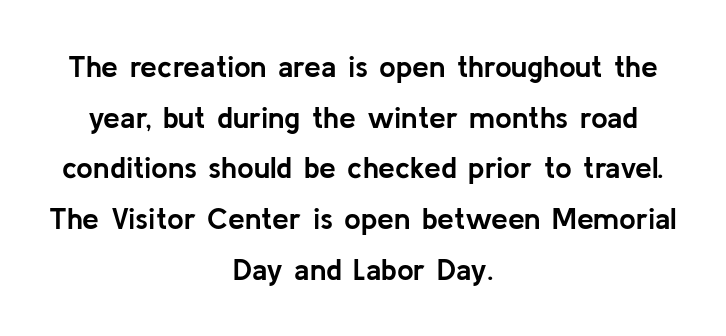
When letters stand straight like this, we call the style roman or upright. Evenly set lines give the paragraph a standard silhouette. The rendering shows plain stroke endings on the letterforms — a sans-serif design. Anything drawn beneath the words? Only blank space. The face used here has the dense, thick strokes of a bold.
